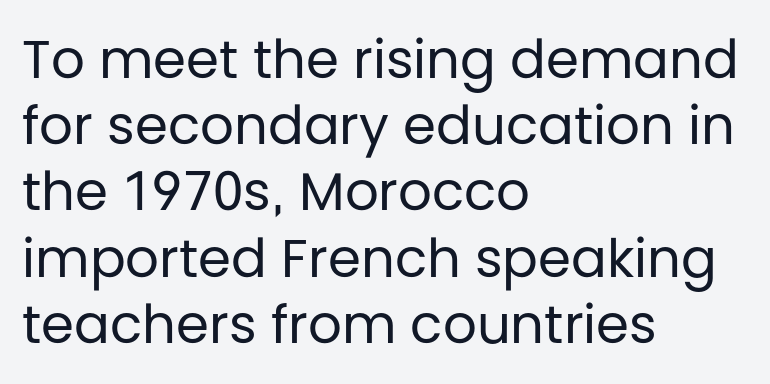
Q: Is the text bold? A: No.
Q: Is the text italic (slanted)? A: No, it is upright.
Q: Is the typeface a serif or a sans-serif typeface? A: Sans-serif.
Q: Is the text underlined? A: No.
Q: How is the paragraph aligned? A: Left-aligned.
Q: Is the spacing between letters normal or unusually wide? A: Normal.
Q: Is the spacing between lines tight, normal or loose? A: Normal.
Q: Width (condensed, normal, or wide)? A: Normal.
Q: Stroke contrast? A: Low.
Q: x-height? A: Large.
Q: Monospaced? A: No.
